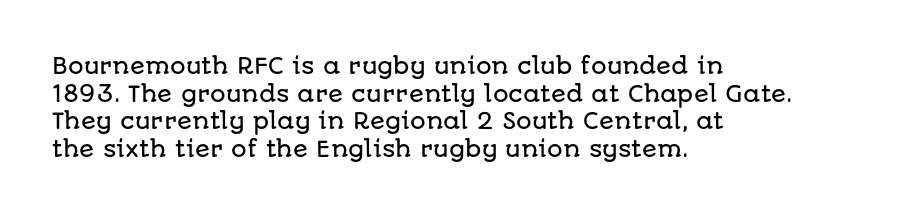
The image shows 22 px text type, upright; set left-aligned, normal line spacing (1.26x), normal letter spacing, not underlined.
